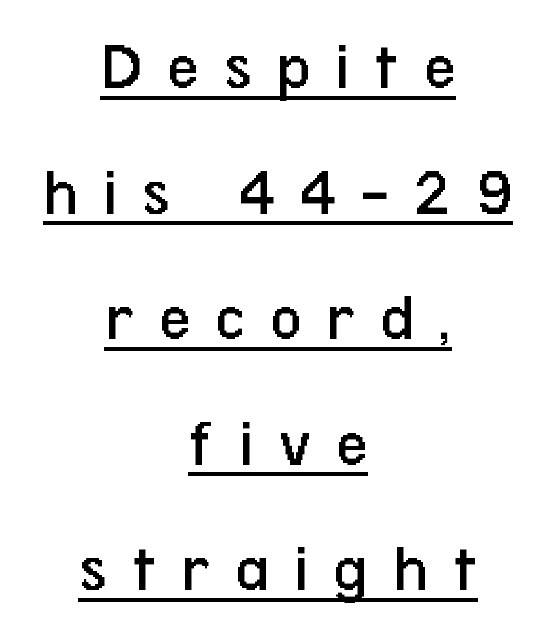
The image shows 69 px regular-weight, condensed sans-serif type, upright; set centered, line spacing 1.82x, unusually wide letter spacing (+0.36 em), underlined; low stroke contrast and a medium x-height.
